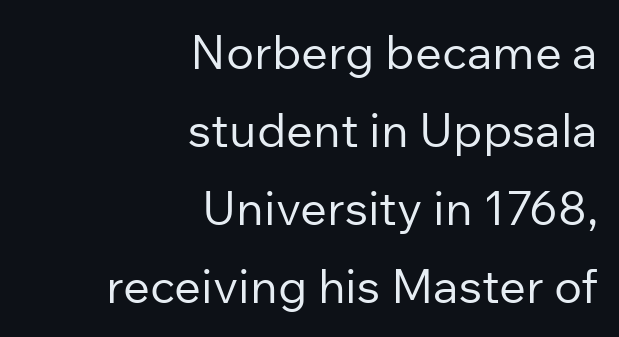
Alignment: flush right. Is this a fixed-width face? No — the glyphs have proportional, varying widths. The passage shown has conventional tracking throughout. Stem width sits at or under what a default text font uses.
